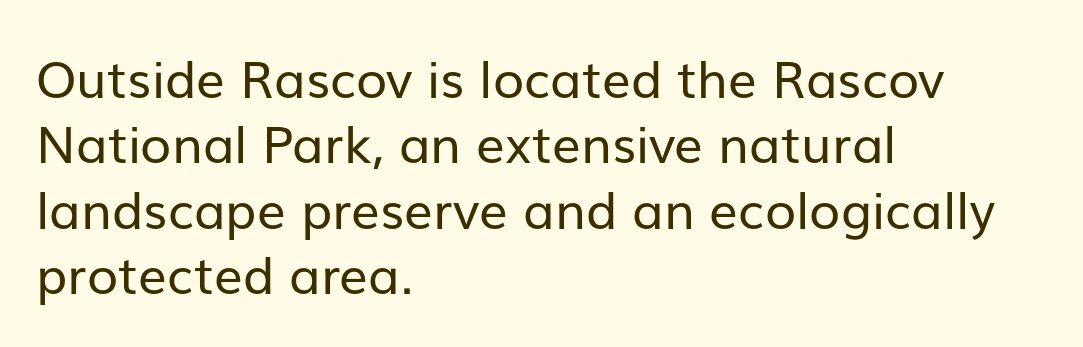
The image shows 51 px regular-weight sans-serif type, upright; set left-aligned, normal line spacing (1.28x), normal letter spacing, not underlined; low stroke contrast and a medium x-height.
